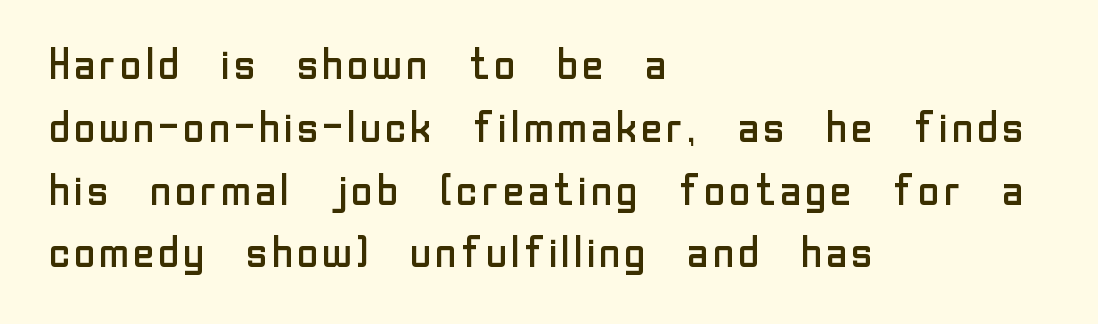
Note the varied advance widths — an 'i' is clearly narrower than an 'm'. Rendered with straight, roman letterforms. Lines of text with bare space underneath. In terms of letterspacing, this is plain default setting. Unlike a traditional serif, this face leaves its strokes unadorned. The cut favours lightness, reaching ordinary text weight at its darkest.
